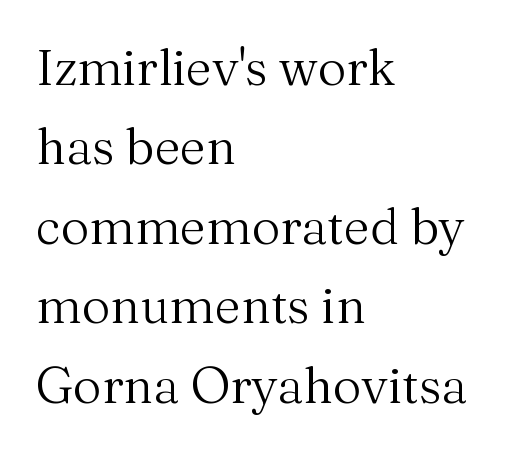
The image shows 50 px regular-weight serif type, upright; set left-aligned, normal line spacing (1.59x), normal letter spacing, not underlined; medium stroke contrast and a medium x-height.
